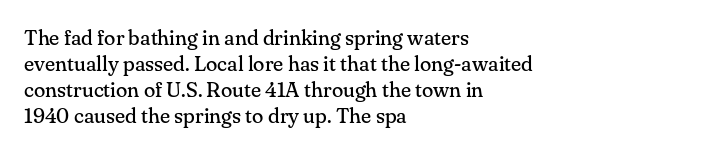
The typography opts for an upright posture over an oblique one. Unmarked baselines from the first word to the last. Students, note that the glyphs here touch the page at normal intervals. Which margin do the lines hug? The left one — the right edge is uneven. The typesetting does not lean heavy: it is not bold.
